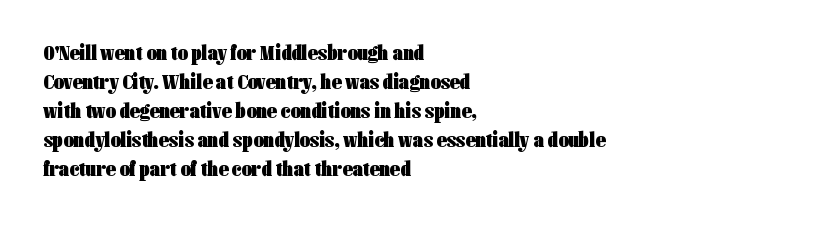
I'd describe the lettering as bold — thick and assertive. Line starts are locked; line ends wander. Nope, not italic — everything's standing straight. Only glyphs here, with clear space below each row.
